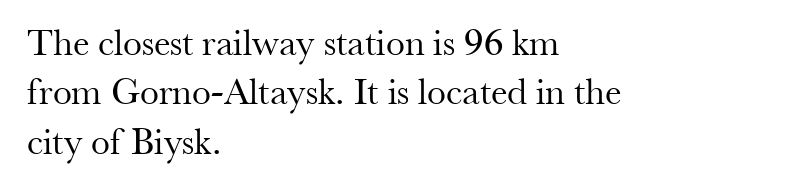
The image shows 38 px regular-weight serif type, upright; set left-aligned, normal line spacing (1.3x), normal letter spacing, not underlined; medium stroke contrast and a small x-height.
